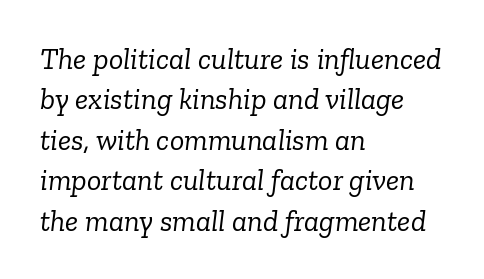
A typesetter would label this face a serif. Weight: in the light-to-regular range. The rendering uses natural spacing where letterforms have individual widths. Casual observation: everything's shoved over to the left.
